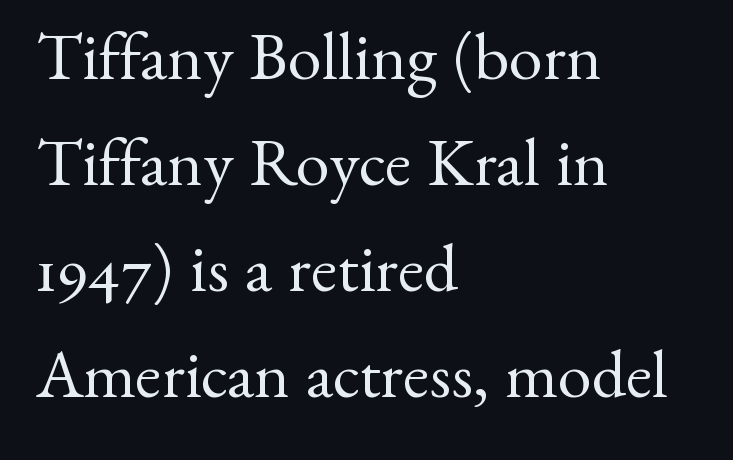
Q: Is the text bold? A: No.
Q: Is the text italic (slanted)? A: No, it is upright.
Q: Is the typeface a serif or a sans-serif typeface? A: Serif.
Q: Is the text underlined? A: No.
Q: How is the paragraph aligned? A: Left-aligned.
Q: Is the spacing between letters normal or unusually wide? A: Normal.
Q: Is the spacing between lines tight, normal or loose? A: Normal.
Q: Width (condensed, normal, or wide)? A: Normal.
Q: Stroke contrast? A: Medium.
Q: x-height? A: Small.
Q: Monospaced? A: No.
